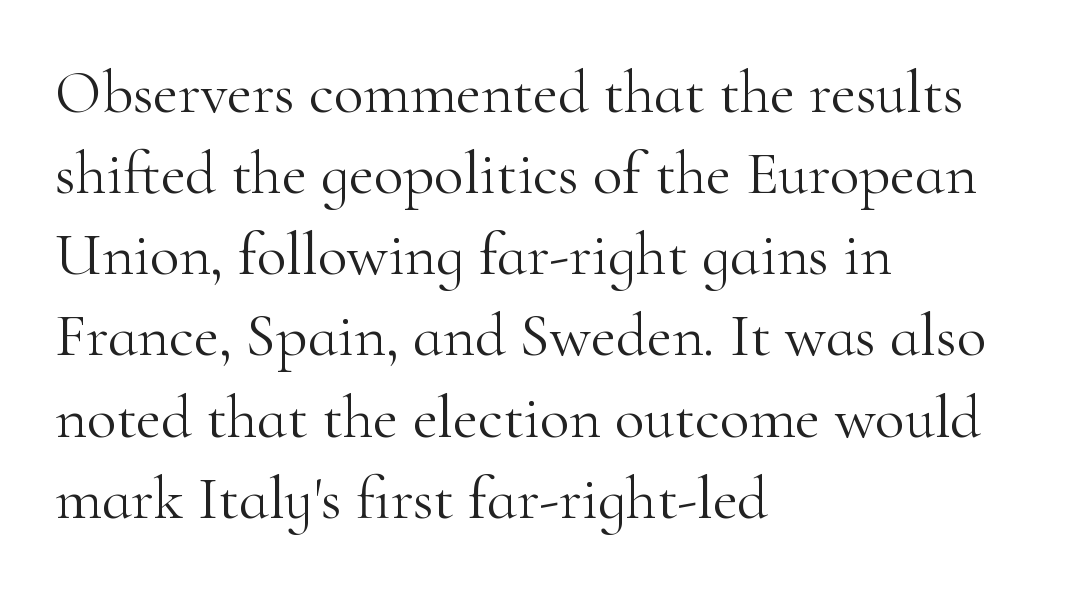
{"serif": "yes", "italic": "no", "bold": "no", "weight": "light", "width": "normal", "stroke_contrast": "high", "x_height": "small", "monospaced": "no", "underline": "no", "align": "left", "line_spacing": "normal", "line_spacing_ratio": 1.33, "letter_spacing": "normal", "letter_spacing_em": 0.0, "glyph_px": 61}
